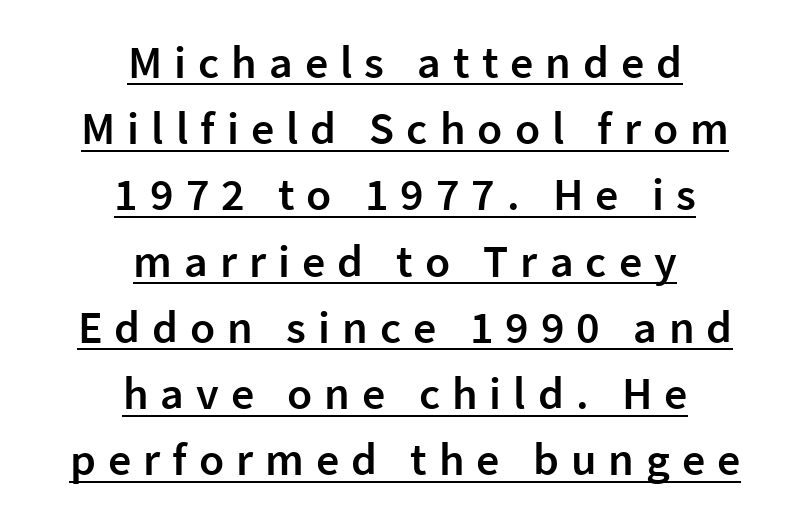
On the weight axis this lands at semibold, roughly 600. You could only call the tracking loose — the letters float apart. Spacing verdict: proportional, widths tailored to each character. The lettering holds an erect, upright posture throughout. Check where the strokes stop: nothing finishes them off — pure sans. Each new line begins a customary step beneath the previous one.
